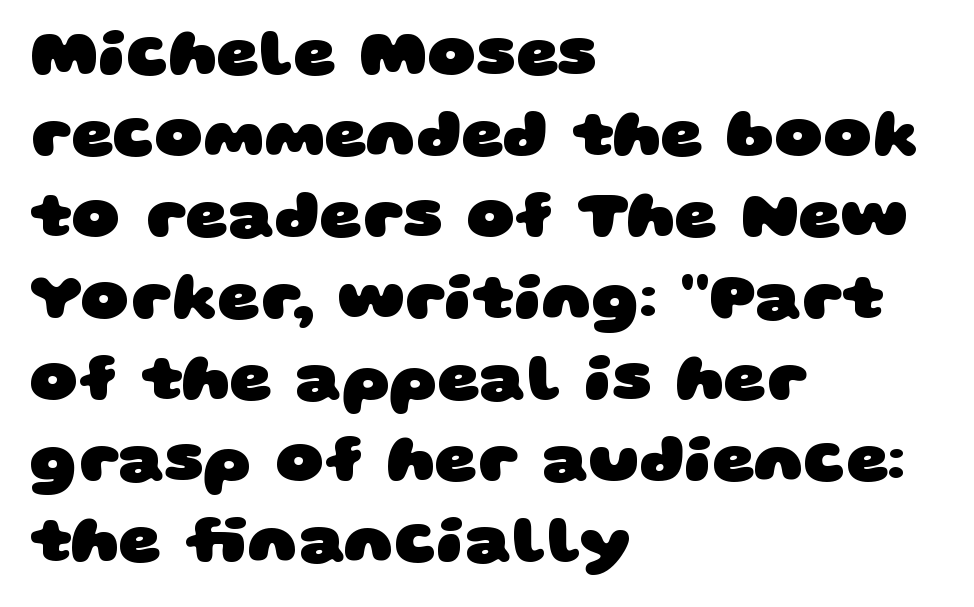
The characters look thick and weighty, a clear bold. Inter-character spacing is left at the font's built-in metrics. The letters advance in unequal steps, a hallmark of proportional type. This is sans-serif lettering, the kind often seen on screens and signage. In CSS terms this would be text-align: left. Clear beneath every line of the passage.
